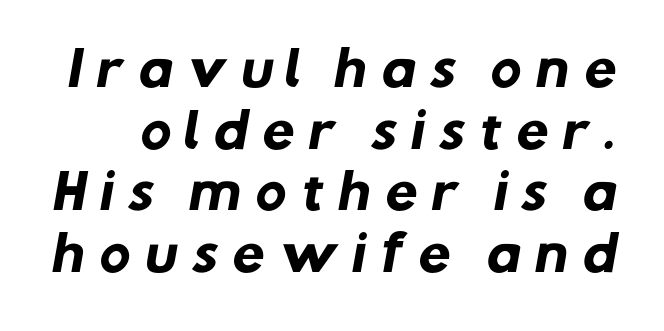
Q: Is the text bold? A: Yes.
Q: Is the typeface a serif or a sans-serif typeface? A: Sans-serif.
Q: Is the text underlined? A: No.
Q: Is the spacing between letters normal or unusually wide? A: Unusually wide.
Q: Is the spacing between lines tight, normal or loose? A: Normal.
Q: Width (condensed, normal, or wide)? A: Normal.
Q: Stroke contrast? A: Low.
Q: x-height? A: Medium.
Q: Monospaced? A: No.
